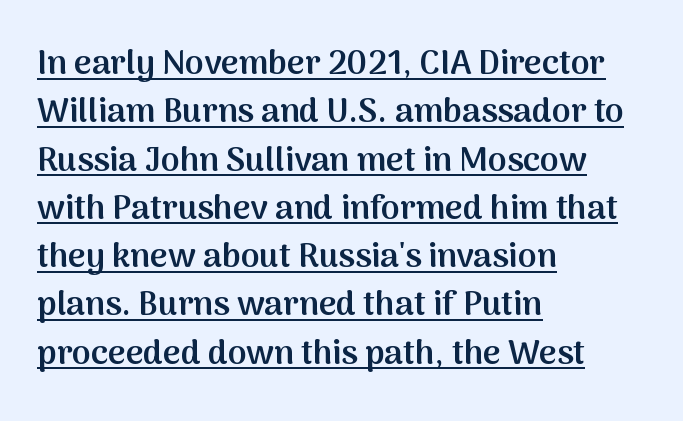
Q: Is the text bold? A: Semi-bold.
Q: Is the text italic (slanted)? A: No, it is upright.
Q: Is the typeface a serif or a sans-serif typeface? A: Sans-serif.
Q: Is the text underlined? A: Yes.
Q: How is the paragraph aligned? A: Left-aligned.
Q: Is the spacing between letters normal or unusually wide? A: Normal.
Q: Is the spacing between lines tight, normal or loose? A: Normal.
Q: Width (condensed, normal, or wide)? A: Normal.
Q: Stroke contrast? A: Medium.
Q: x-height? A: Medium.
Q: Monospaced? A: No.
